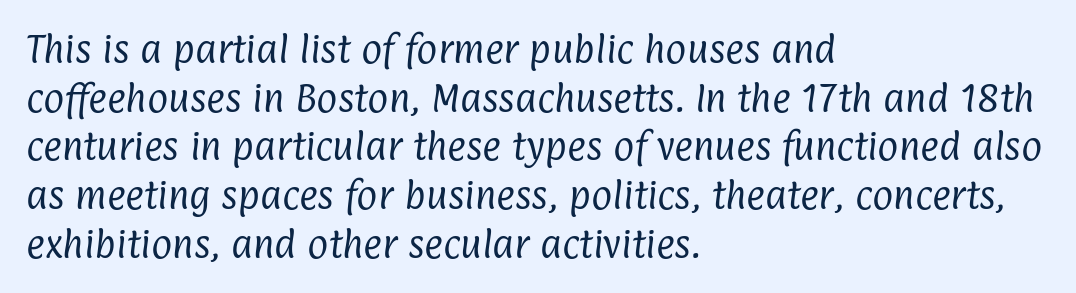
The image shows 32 px regular-weight, condensed sans-serif type; set left-aligned, normal line spacing (1.52x), normal letter spacing, not underlined; low stroke contrast and a medium x-height.
